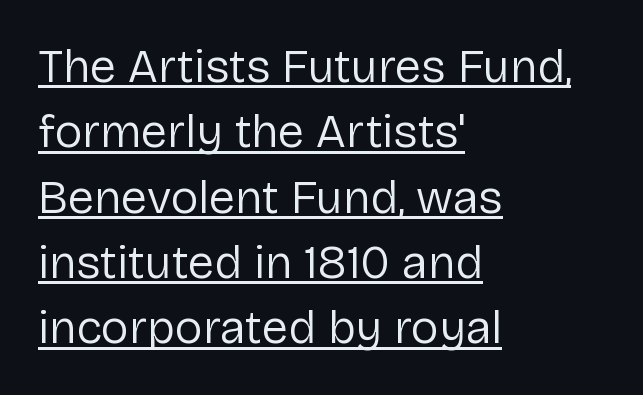
There is no visible air inserted between adjacent glyphs. The font's upright variant was chosen for this text. Weight: regular or lighter. Do the characters align in a grid? No, the font is proportional.
